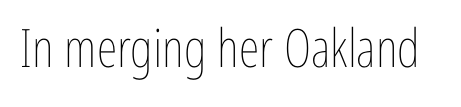
{"italic": "no", "bold": "no", "weight": "thin", "width": "condensed", "stroke_contrast": "low", "x_height": "medium", "monospaced": "no", "underline": "no", "letter_spacing": "normal", "letter_spacing_em": 0.0, "glyph_px": 53}
